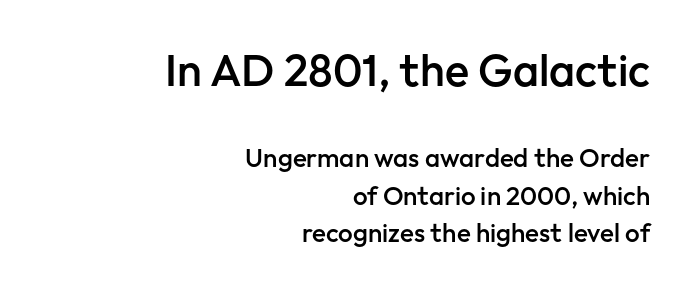
{"serif": "no", "italic": "no", "bold": "semi", "weight": "semibold", "width": "normal", "stroke_contrast": "low", "x_height": "medium", "monospaced": "no", "underline": "no", "align": "right", "line_spacing": "normal", "line_spacing_ratio": 1.43, "letter_spacing": "normal", "letter_spacing_em": 0.0, "larger_block": "first", "size_ratio": 1.73, "glyph_px": 45}
